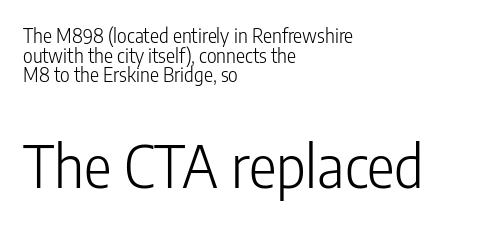
{"serif": "no", "italic": "no", "bold": "no", "weight": "light", "width": "condensed", "stroke_contrast": "low", "x_height": "medium", "monospaced": "no", "underline": "no", "align": "left", "line_spacing": "tight", "line_spacing_ratio": 1.03, "letter_spacing": "normal", "letter_spacing_em": 0.0, "larger_block": "second", "size_ratio": 3.05, "glyph_px": 58}
